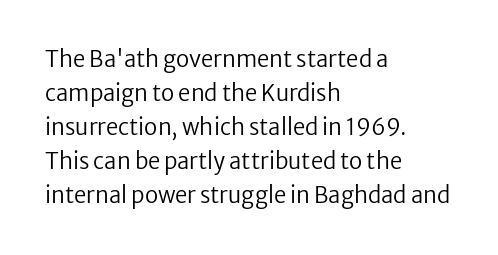
Caption: multi-line text, flush left, ragged right. Rendered with straight, roman letterforms. Beneath every word, the page is bare. Weight: not bold — regular or lighter. Nobody touched the tracking dial on this one. Vertically, the passage feels balanced, rows spaced as you'd expect.
